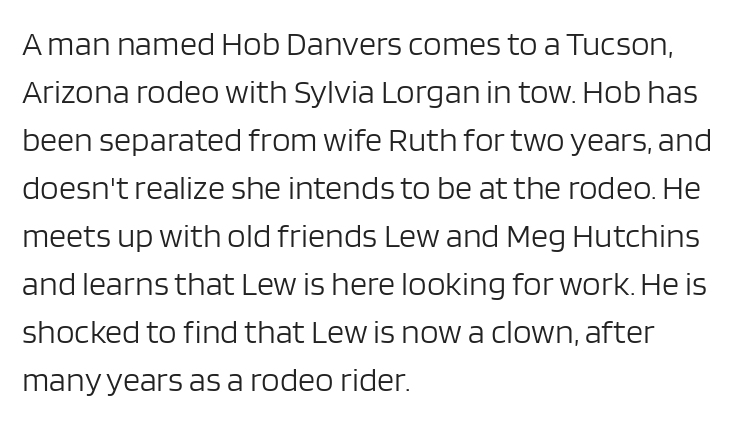
Q: Is the text bold? A: No.
Q: Is the text italic (slanted)? A: No, it is upright.
Q: Is the typeface a serif or a sans-serif typeface? A: Sans-serif.
Q: Is the text underlined? A: No.
Q: How is the paragraph aligned? A: Left-aligned.
Q: Is the spacing between letters normal or unusually wide? A: Normal.
Q: Is the spacing between lines tight, normal or loose? A: Normal.
Q: Width (condensed, normal, or wide)? A: Normal.
Q: Stroke contrast? A: Low.
Q: x-height? A: Large.
Q: Monospaced? A: No.
